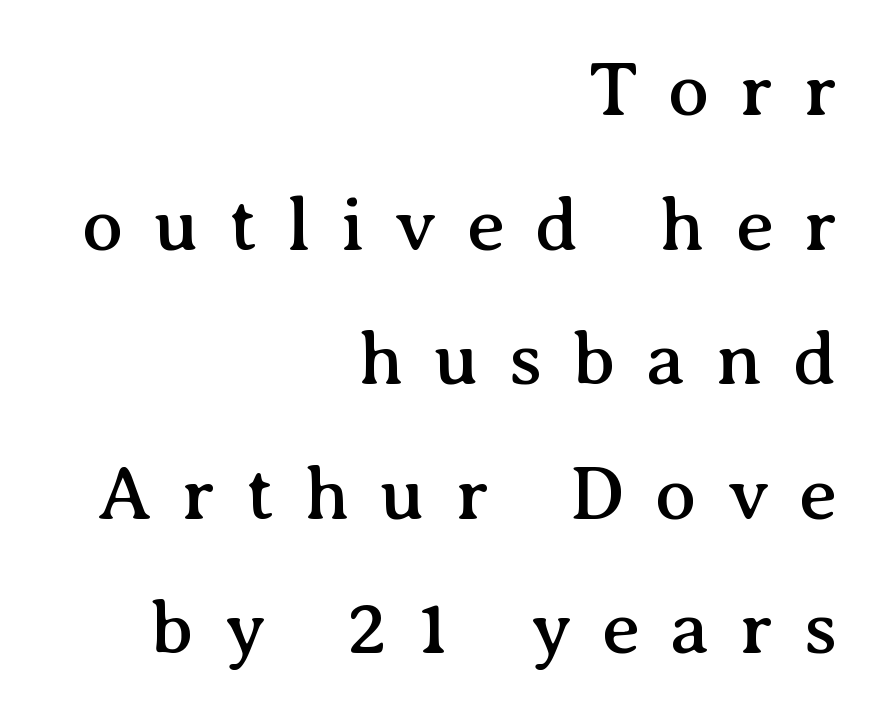
The baseline area is clear. The compositor pushed each line to the right boundary. Observe the serifs anchoring each vertical stroke in this sample. Rendered with straight, roman letterforms. A typesetter would call this proportional, since set widths differ per character. Characters follow at a spacing far wider than the type designer built in.
